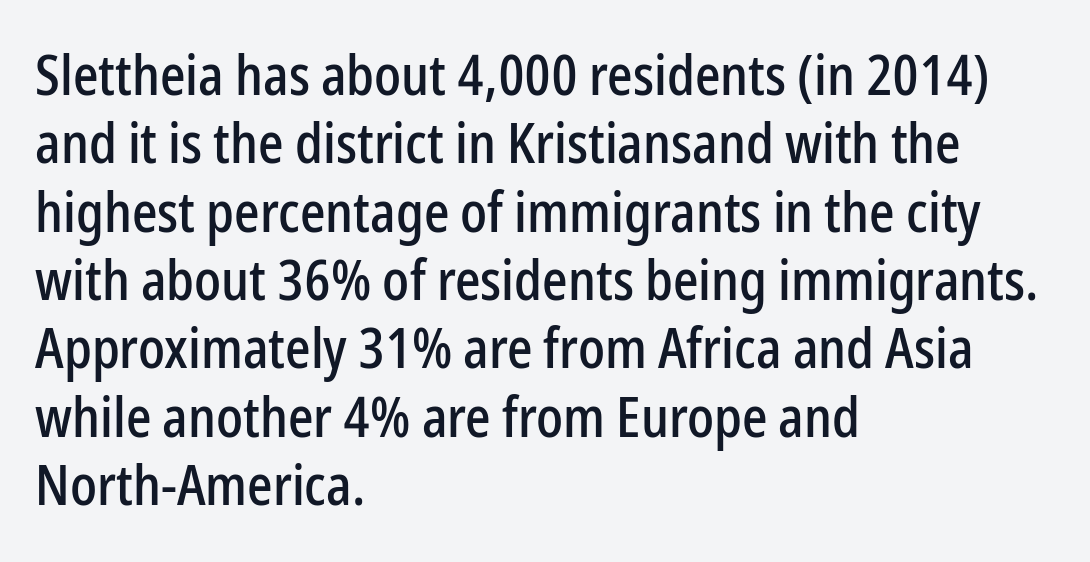
The image shows 56 px condensed sans-serif type, upright; set left-aligned, line spacing 1.22x, normal letter spacing, not underlined; low stroke contrast and a medium x-height.
